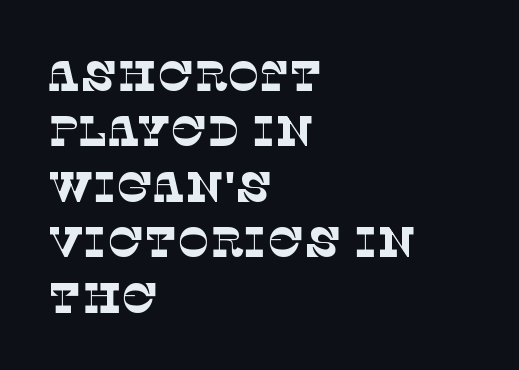
The image shows 43 px thin serif type; set left-aligned, normal line spacing (1.29x), normal letter spacing, not underlined; low stroke contrast and a large x-height.
